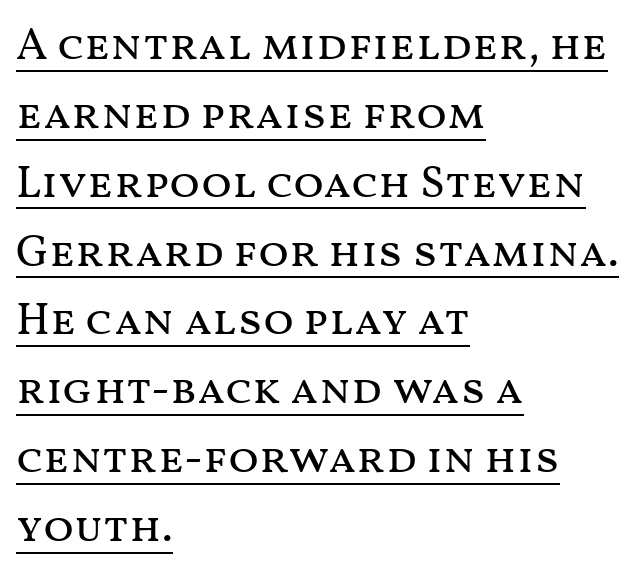
The image shows 45 px regular-weight, wide type, upright; set left-aligned, normal line spacing (1.53x), normal letter spacing, underlined; medium stroke contrast and a medium x-height.
